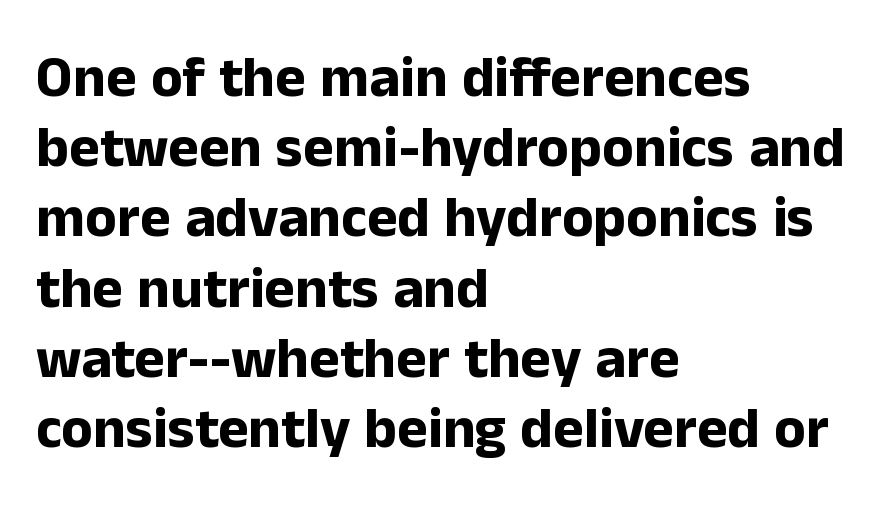
Q: Is the text bold? A: Yes.
Q: Is the text italic (slanted)? A: No, it is upright.
Q: Is the typeface a serif or a sans-serif typeface? A: Sans-serif.
Q: Is the text underlined? A: No.
Q: How is the paragraph aligned? A: Left-aligned.
Q: Is the spacing between letters normal or unusually wide? A: Normal.
Q: Width (condensed, normal, or wide)? A: Normal.
Q: Stroke contrast? A: Low.
Q: x-height? A: Medium.
Q: Monospaced? A: No.
